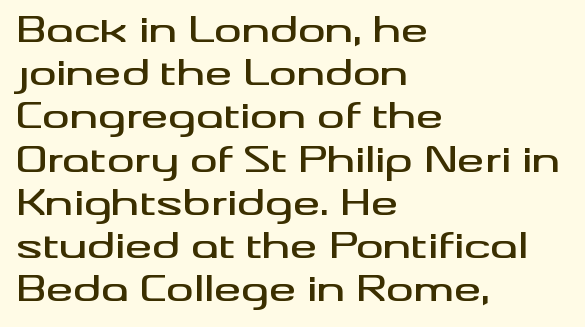
Q: Is the text italic (slanted)? A: No, it is upright.
Q: Is the typeface a serif or a sans-serif typeface? A: Sans-serif.
Q: Is the text underlined? A: No.
Q: How is the paragraph aligned? A: Left-aligned.
Q: Is the spacing between letters normal or unusually wide? A: Normal.
Q: Is the spacing between lines tight, normal or loose? A: Normal.
Q: Width (condensed, normal, or wide)? A: Wide.
Q: Stroke contrast? A: Medium.
Q: x-height? A: Small.
Q: Monospaced? A: No.
